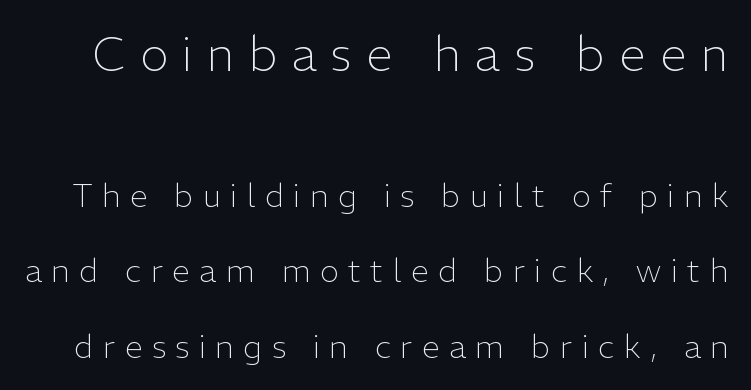
Q: Is the text bold? A: No.
Q: Is the text italic (slanted)? A: No, it is upright.
Q: Is the typeface a serif or a sans-serif typeface? A: Sans-serif.
Q: Is the text underlined? A: No.
Q: Is the spacing between letters normal or unusually wide? A: Unusually wide.
Q: Is the spacing between lines tight, normal or loose? A: Loose.
Q: Which block of text is set in a larger size, the first (top) or the second (bottom)? A: The first (top) one.
Q: Width (condensed, normal, or wide)? A: Normal.
Q: Stroke contrast? A: Low.
Q: x-height? A: Medium.
Q: Monospaced? A: No.
